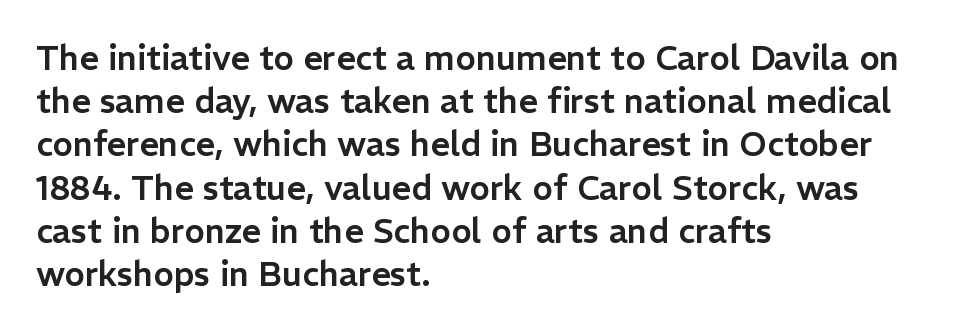
Leading: standard. A typesetter would call this proportional, since set widths differ per character. Just letters on the line, the space beneath them empty. In terms of letterspacing, this is plain default setting. Style check: upright. Are there feet on the stems? There aren't — it's a sans.
